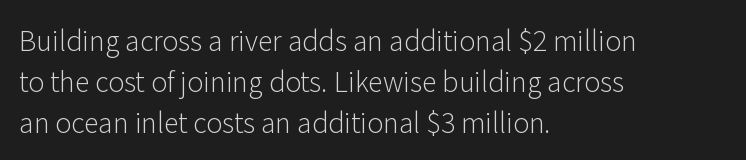
{"italic": "no", "bold": "no", "underline": "no", "align": "left", "line_spacing": "normal", "line_spacing_ratio": 1.51, "letter_spacing": "normal", "letter_spacing_em": 0.0, "glyph_px": 27}
